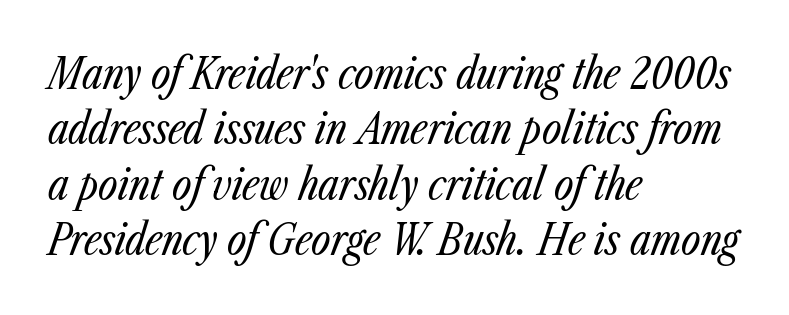
The image shows 42 px regular-weight, condensed type, italic (leaning right); set left-aligned, normal line spacing (1.32x), normal letter spacing, not underlined; low stroke contrast and a medium x-height.
